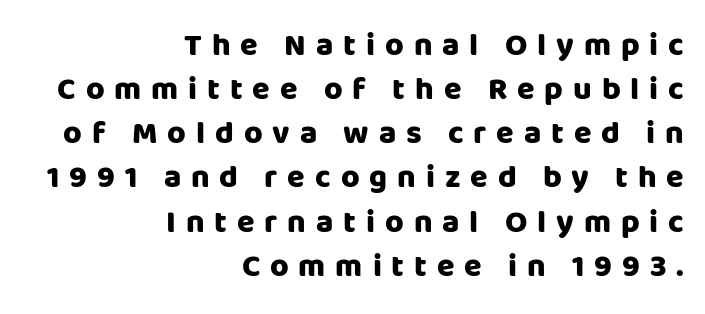
{"serif": "no", "italic": "no", "bold": "yes", "weight": "heavy", "width": "normal", "stroke_contrast": "low", "x_height": "large", "monospaced": "no", "underline": "no", "align": "right", "line_spacing": "normal", "line_spacing_ratio": 1.38, "letter_spacing": "wide", "letter_spacing_em": 0.31, "glyph_px": 32}
